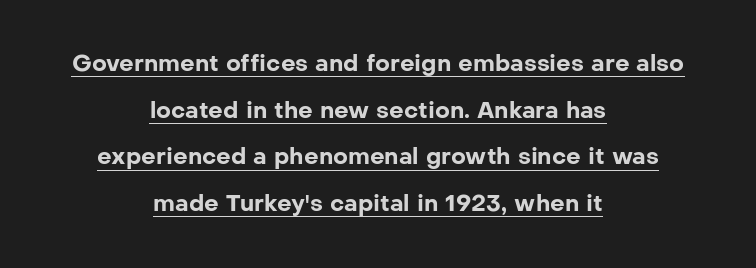
The image shows 23 px bold type, upright; set centered, loose line spacing (2.03x), normal letter spacing, underlined.
